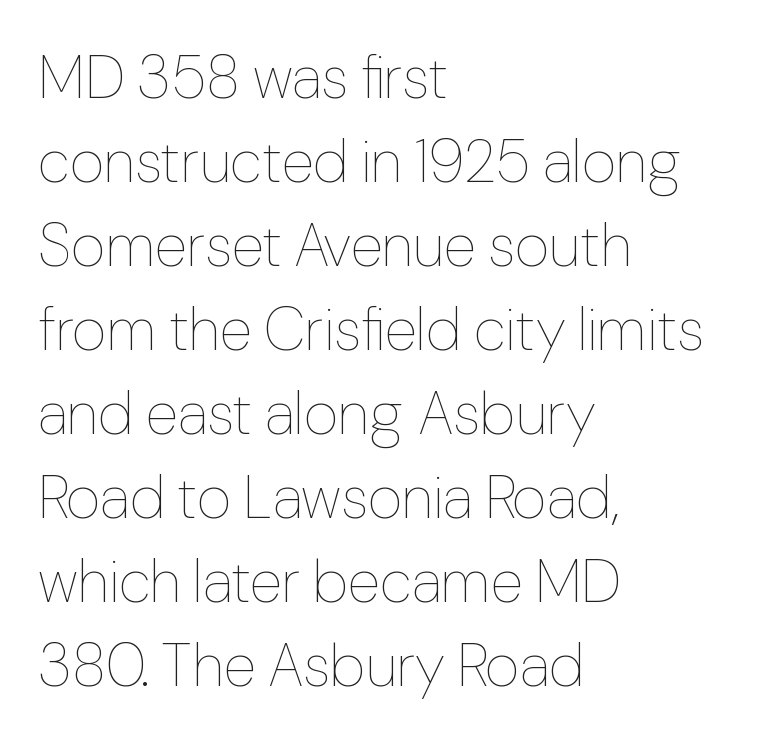
Q: Is the text bold? A: No.
Q: Is the text italic (slanted)? A: No, it is upright.
Q: Is the text underlined? A: No.
Q: How is the paragraph aligned? A: Left-aligned.
Q: Is the spacing between letters normal or unusually wide? A: Normal.
Q: Is the spacing between lines tight, normal or loose? A: Normal.
Q: Width (condensed, normal, or wide)? A: Normal.
Q: Stroke contrast? A: Low.
Q: x-height? A: Medium.
Q: Monospaced? A: No.
